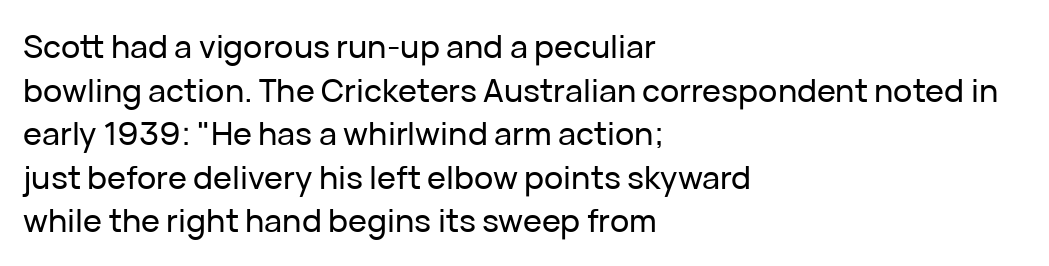
Q: Is the text italic (slanted)? A: No, it is upright.
Q: Is the typeface a serif or a sans-serif typeface? A: Sans-serif.
Q: Is the text underlined? A: No.
Q: How is the paragraph aligned? A: Left-aligned.
Q: Is the spacing between letters normal or unusually wide? A: Normal.
Q: Is the spacing between lines tight, normal or loose? A: Normal.
Q: Width (condensed, normal, or wide)? A: Normal.
Q: Stroke contrast? A: Low.
Q: x-height? A: Medium.
Q: Monospaced? A: No.
